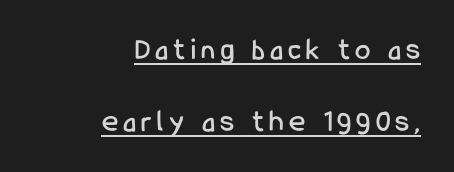
Q: Is the text italic (slanted)? A: No, it is upright.
Q: Is the typeface a serif or a sans-serif typeface? A: Sans-serif.
Q: Is the text underlined? A: Yes.
Q: How is the paragraph aligned? A: Right-aligned.
Q: Is the spacing between lines tight, normal or loose? A: Loose.
Q: Width (condensed, normal, or wide)? A: Condensed.
Q: Stroke contrast? A: Low.
Q: x-height? A: Medium.
Q: Monospaced? A: No.
